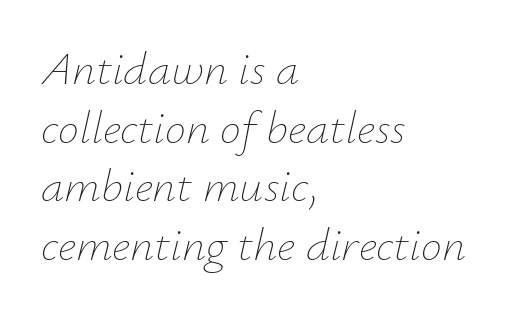
{"italic": "yes", "lean": "right", "slant_degrees": 12, "bold": "no", "weight": "thin", "width": "normal", "stroke_contrast": "low", "x_height": "small", "monospaced": "no", "underline": "no", "align": "left", "line_spacing": "normal", "line_spacing_ratio": 1.25, "letter_spacing": "normal", "letter_spacing_em": 0.0, "glyph_px": 47}
